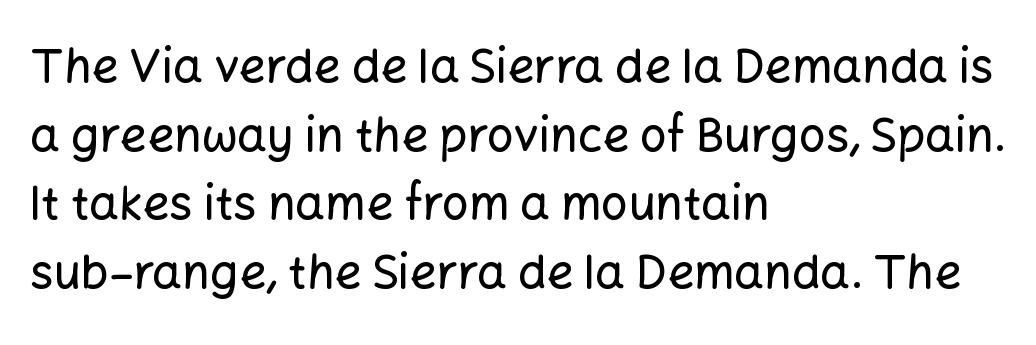
The image shows 47 px sans-serif type, upright; set left-aligned, normal line spacing (1.46x), normal letter spacing, not underlined; low stroke contrast and a medium x-height.
